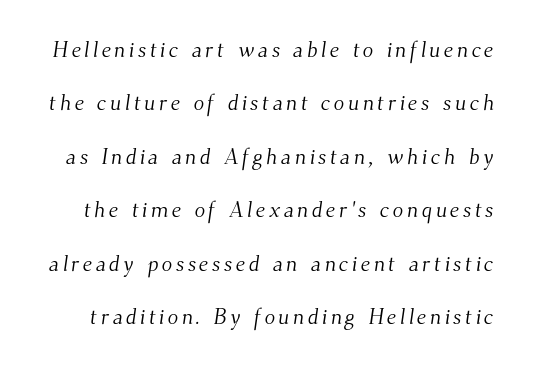
The image shows 22 px text type; set loose line spacing (2.43x), not underlined.
